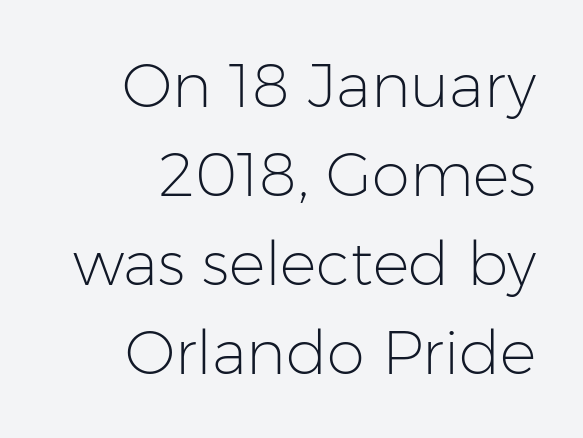
Lines of text with bare space underneath. You can tell from the bare stems that sans-serif type was used. A typesetter would call this zero additional tracking. Caption: face not bold, strokes unweighted. Horizontally, the lines are justified to the trailing edge only. Proportional: the letters do not fall into vertical columns.
